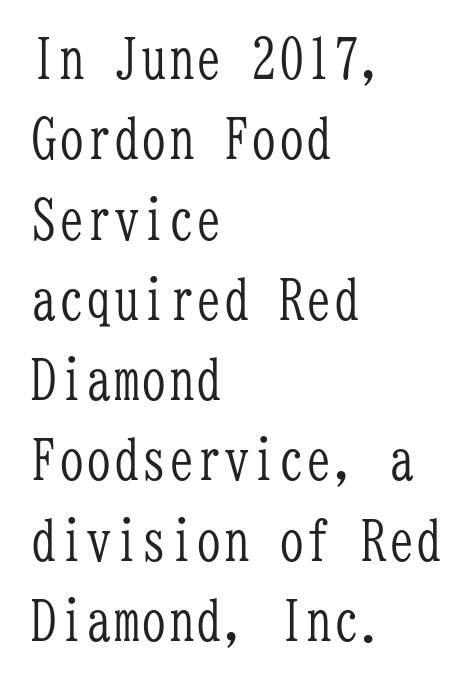
This rendering features lettering with no underline. Reading down the block, your eye returns to a fixed left position each line. The weight would be labelled regular, book, light, or lighter still. The lines sit at an ordinary, default distance from one another.
